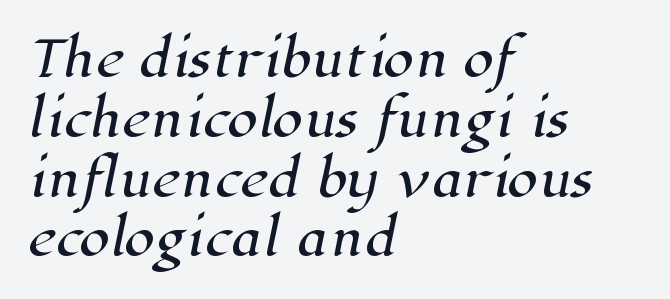
Q: Is the typeface a serif or a sans-serif typeface? A: Serif.
Q: Is the text underlined? A: No.
Q: How is the paragraph aligned? A: Left-aligned.
Q: Is the spacing between letters normal or unusually wide? A: Normal.
Q: Width (condensed, normal, or wide)? A: Normal.
Q: Stroke contrast? A: High.
Q: x-height? A: Medium.
Q: Monospaced? A: No.
